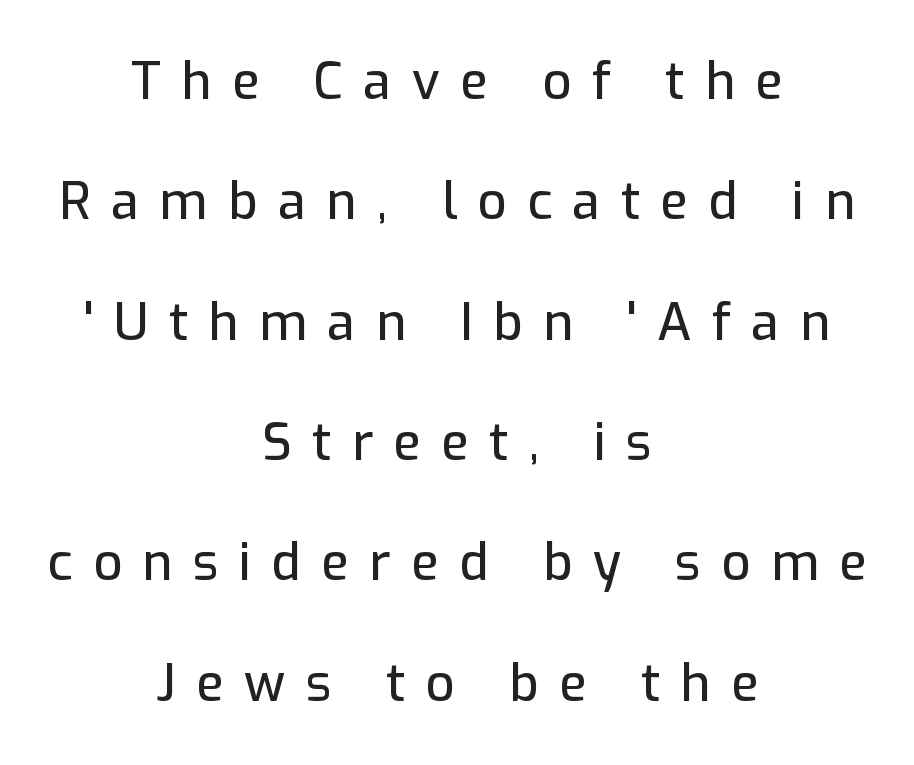
{"serif": "no", "italic": "no", "width": "normal", "stroke_contrast": "low", "x_height": "medium", "monospaced": "no", "underline": "no", "align": "center", "line_spacing": "loose", "line_spacing_ratio": 2.36, "letter_spacing": "wide", "letter_spacing_em": 0.4, "glyph_px": 51}
